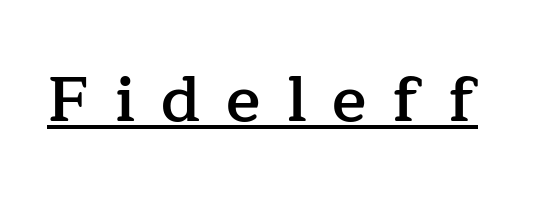
Q: Is the text bold? A: Semi-bold.
Q: Is the text italic (slanted)? A: No, it is upright.
Q: Is the typeface a serif or a sans-serif typeface? A: Serif.
Q: Is the text underlined? A: Yes.
Q: Is the spacing between letters normal or unusually wide? A: Unusually wide.
Q: Width (condensed, normal, or wide)? A: Normal.
Q: Stroke contrast? A: Low.
Q: x-height? A: Medium.
Q: Monospaced? A: No.
